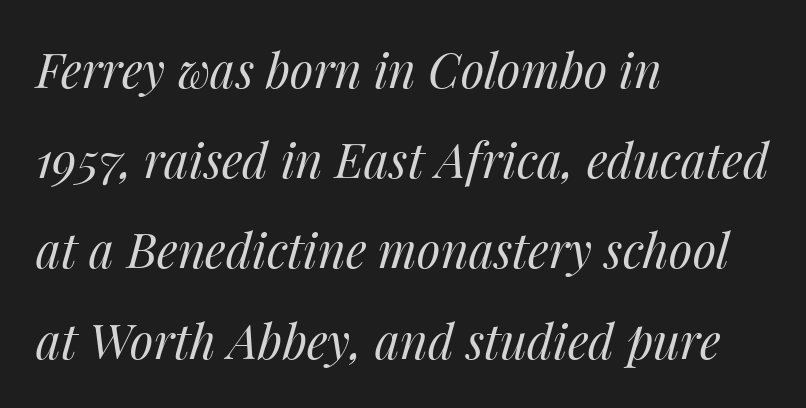
{"italic": "yes", "lean": "right", "slant_degrees": 14, "bold": "no", "weight": "regular", "width": "normal", "stroke_contrast": "medium", "x_height": "medium", "monospaced": "no", "underline": "no", "align": "left", "line_spacing_ratio": 1.88, "letter_spacing": "normal", "letter_spacing_em": 0.0, "glyph_px": 48}
